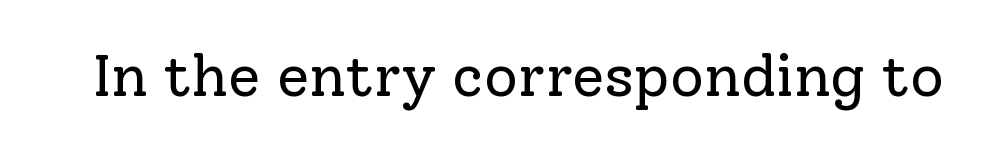
Nope, not italic — everything's standing straight. A typesetter would call this proportional, since set widths differ per character. Little horizontal feet cap the strokes, marking this as serif type. Honestly, there is no underline to notice here at all.
